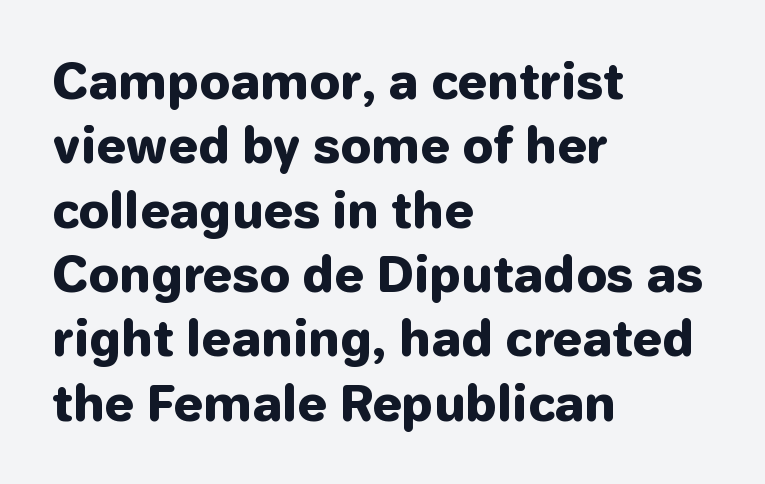
{"serif": "no", "italic": "no", "bold": "yes", "weight": "heavy", "width": "normal", "stroke_contrast": "low", "x_height": "medium", "monospaced": "no", "underline": "no", "align": "left", "line_spacing": "normal", "line_spacing_ratio": 1.34, "letter_spacing": "normal", "letter_spacing_em": 0.0, "glyph_px": 48}
